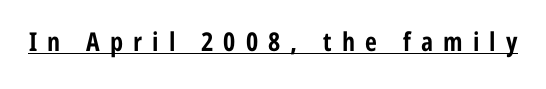
Italic? Not at all — the glyphs are vertical. As a designer I'd log this as weight 700, bold. The letterforms stand isolated, each surrounded by extra space. Descenders here cross a horizontal rule under the line.
